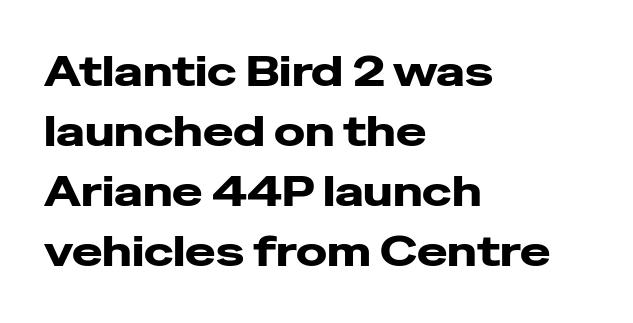
The glyphs in this specimen are sans serif. Vertically, the passage feels balanced, rows spaced as you'd expect. This rendering features lettering with no underline. Style check: upright. Spacing verdict: proportional, widths tailored to each character. The rag falls on the right side of this text block.
